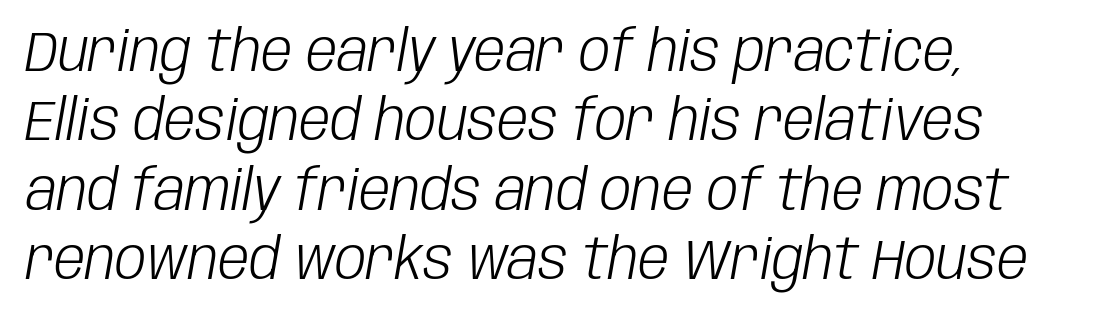
{"italic": "yes", "lean": "right", "slant_degrees": 10, "bold": "no", "weight": "light", "width": "condensed", "stroke_contrast": "low", "x_height": "large", "monospaced": "no", "underline": "no", "line_spacing_ratio": 1.24, "letter_spacing": "normal", "letter_spacing_em": 0.0, "glyph_px": 56}
